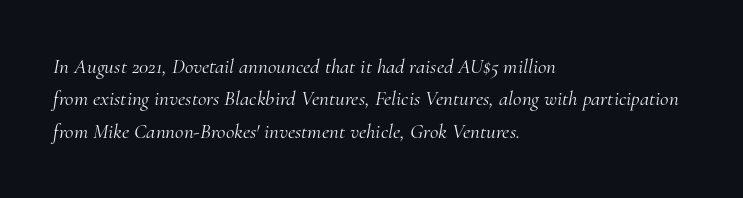
The image shows 21 px text type, italic (leaning right); set left-aligned, normal line spacing (1.54x), normal letter spacing, not underlined.
